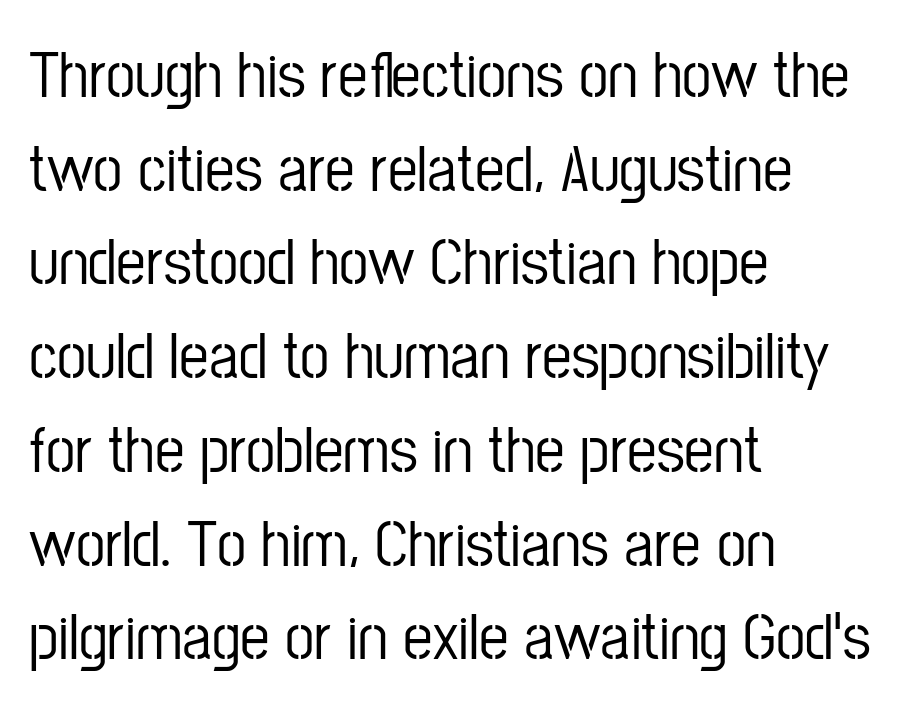
The image shows 66 px condensed sans-serif type, upright; set left-aligned, normal line spacing (1.42x), normal letter spacing, not underlined; low stroke contrast and a medium x-height.
